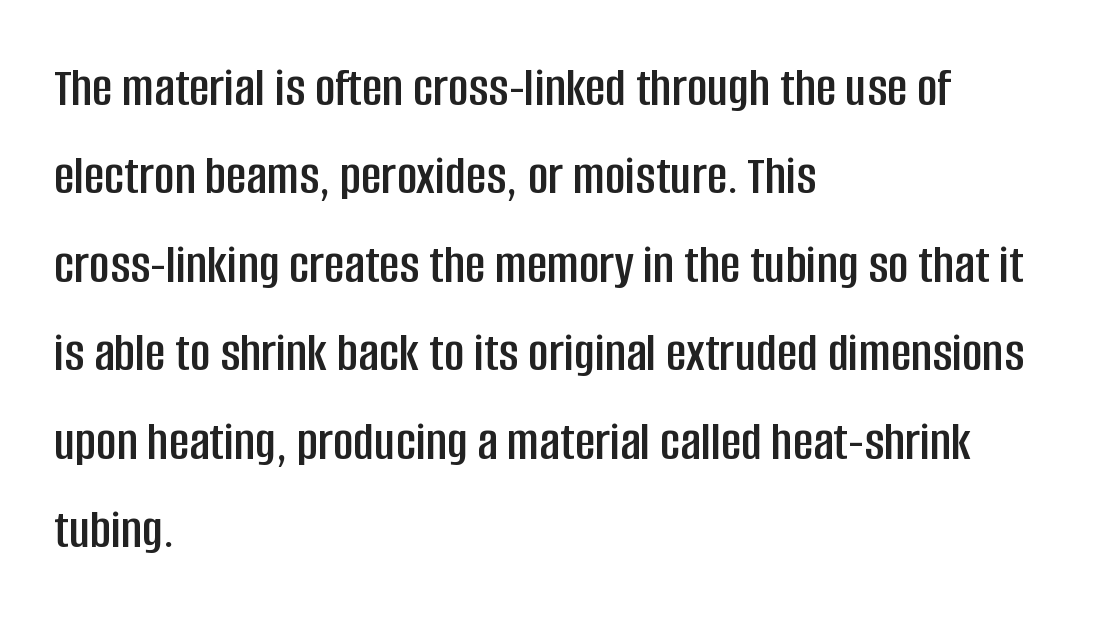
The lettering stays uniformly vertical, giving the passage a roman look. Horizontal bands of white between lines are of average thickness. Underline: absent. The face used here is proportionally spaced, like ordinary book or web type. The rendering keeps characters at their native spacing.
